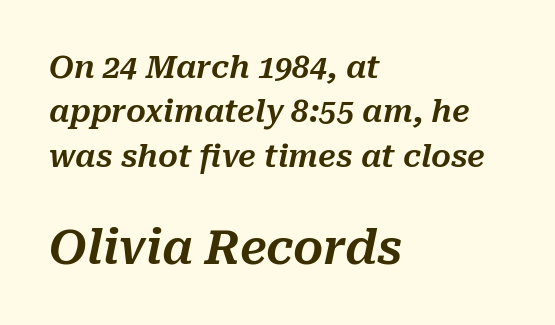
The image shows 47 px text type, italic (leaning right); set left-aligned, normal line spacing (1.43x), normal letter spacing, not underlined; the second (bottom) block is 1.52x larger; medium stroke contrast and a medium x-height.
